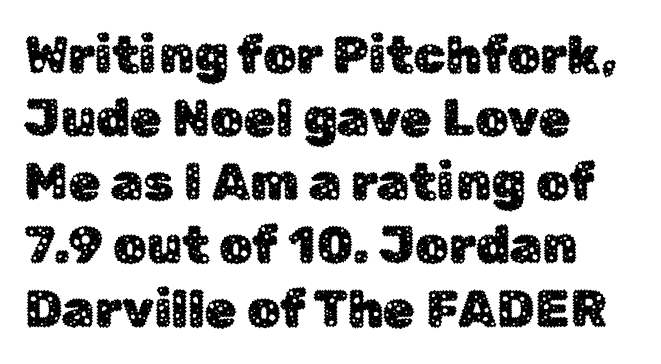
The image shows 52 px sans-serif type, upright; set left-aligned, line spacing 1.22x, normal letter spacing, not underlined; low stroke contrast and a medium x-height.
